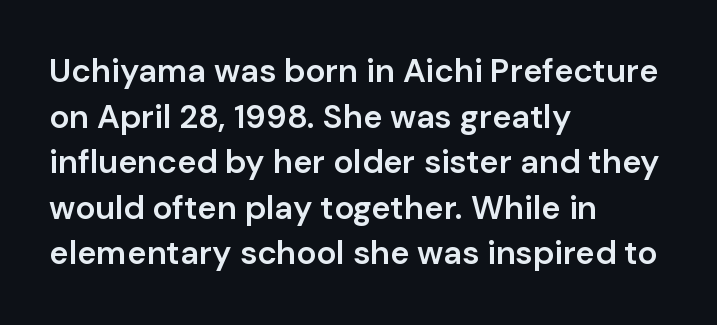
Q: Is the text bold? A: Semi-bold.
Q: Is the text italic (slanted)? A: No, it is upright.
Q: Is the typeface a serif or a sans-serif typeface? A: Sans-serif.
Q: Is the text underlined? A: No.
Q: How is the paragraph aligned? A: Left-aligned.
Q: Is the spacing between letters normal or unusually wide? A: Normal.
Q: Is the spacing between lines tight, normal or loose? A: Normal.
Q: Width (condensed, normal, or wide)? A: Normal.
Q: Stroke contrast? A: Low.
Q: x-height? A: Medium.
Q: Monospaced? A: No.
